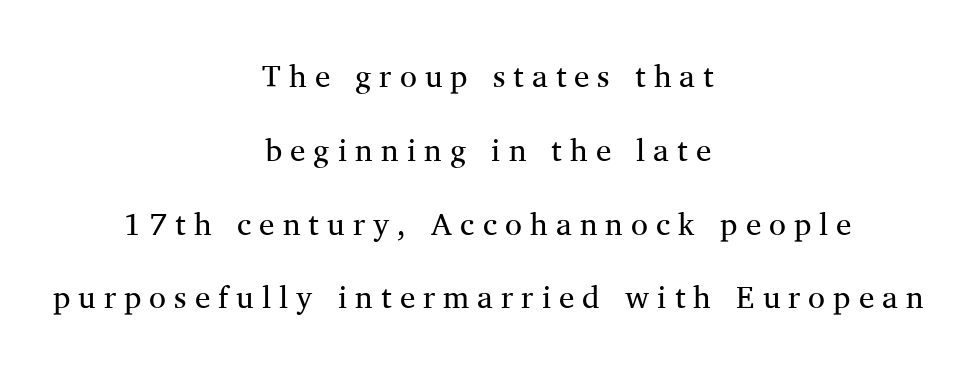
Honestly, the rows look like they've been pulled way apart. Has an underline been added? It has not. Posture: vertical. Both edges are ragged and mirror each other, which tells us the setting is centered. Someone cranked the tracking dial way up on this one.
